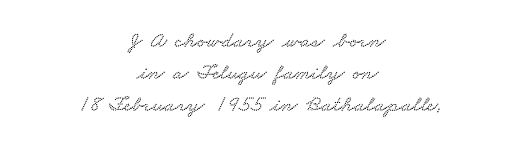
Descenders hang freely into open space. Reading down the column, the eye jumps a familiar distance to each next line. The rendering positions every line midway between the sides. Here the glyphs are tracked normally, forming tight word shapes.
